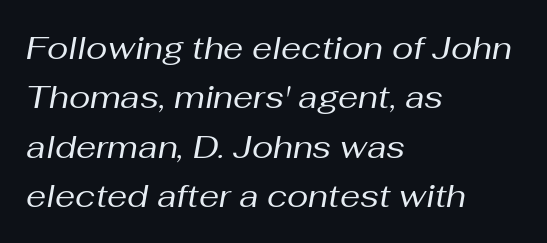
Regular leading. Quick note: italic. You could not count columns in this text — the font is proportionally spaced. Check the space under the baseline: it is left empty.
